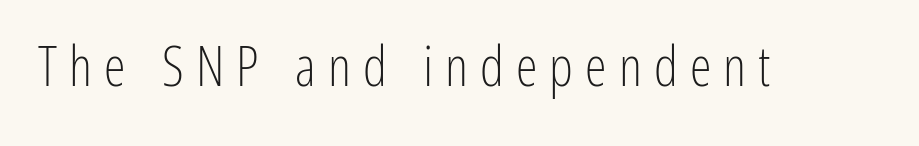
Q: Is the text bold? A: No.
Q: Is the text italic (slanted)? A: No, it is upright.
Q: Is the typeface a serif or a sans-serif typeface? A: Sans-serif.
Q: Is the text underlined? A: No.
Q: Is the spacing between letters normal or unusually wide? A: Unusually wide.
Q: Width (condensed, normal, or wide)? A: Condensed.
Q: Stroke contrast? A: Low.
Q: x-height? A: Medium.
Q: Monospaced? A: No.
